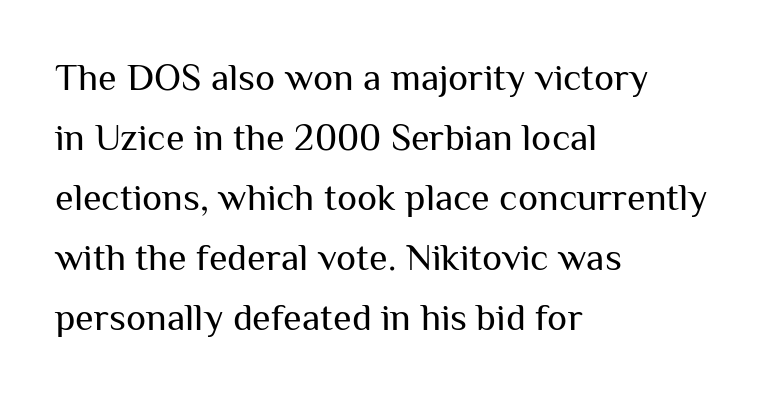
Q: Is the text bold? A: No.
Q: Is the text italic (slanted)? A: No, it is upright.
Q: Is the typeface a serif or a sans-serif typeface? A: Sans-serif.
Q: Is the text underlined? A: No.
Q: How is the paragraph aligned? A: Left-aligned.
Q: Is the spacing between letters normal or unusually wide? A: Normal.
Q: Is the spacing between lines tight, normal or loose? A: Normal.
Q: Width (condensed, normal, or wide)? A: Normal.
Q: Stroke contrast? A: Medium.
Q: x-height? A: Medium.
Q: Monospaced? A: No.
